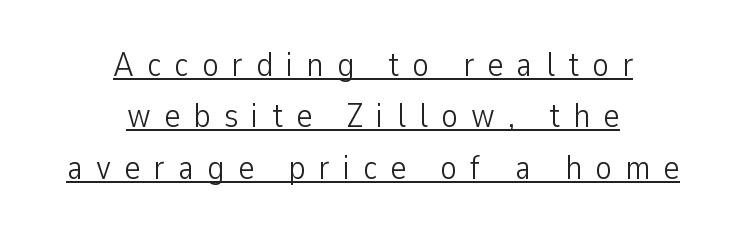
Spacing between characters has been opened up far beyond the box default. Regarding leading, the lines here are spaced in the standard way. Decoration check: the copy is underlined. The letters stand upright; this is a roman face. The letters advance in unequal steps, a hallmark of proportional type.
